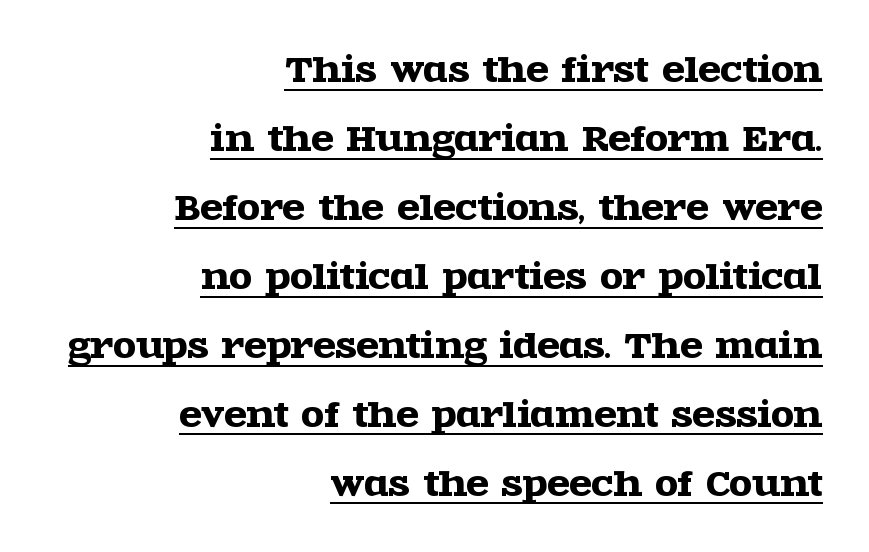
The image shows 33 px wide serif type, upright; set right-aligned, loose line spacing (2.09x), normal letter spacing, underlined; a large x-height.
